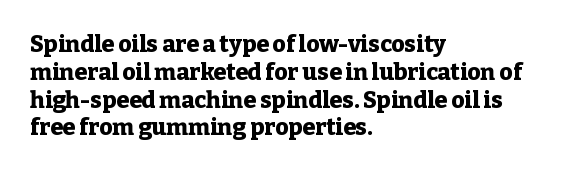
Q: Is the text bold? A: Yes.
Q: Is the text italic (slanted)? A: No, it is upright.
Q: Is the text underlined? A: No.
Q: How is the paragraph aligned? A: Left-aligned.
Q: Is the spacing between letters normal or unusually wide? A: Normal.
